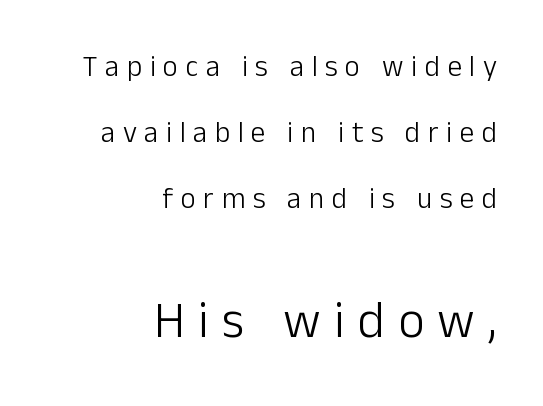
Q: Is the text bold? A: No.
Q: Is the text italic (slanted)? A: No, it is upright.
Q: Is the typeface a serif or a sans-serif typeface? A: Sans-serif.
Q: Is the text underlined? A: No.
Q: How is the paragraph aligned? A: Right-aligned.
Q: Is the spacing between letters normal or unusually wide? A: Unusually wide.
Q: Is the spacing between lines tight, normal or loose? A: Loose.
Q: Which block of text is set in a larger size, the first (top) or the second (bottom)? A: The second (bottom) one.
Q: Width (condensed, normal, or wide)? A: Normal.
Q: Stroke contrast? A: Low.
Q: x-height? A: Medium.
Q: Monospaced? A: No.
